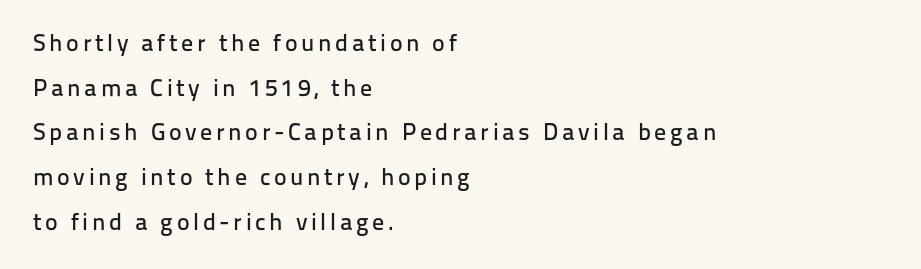
Q: Is the text italic (slanted)? A: No, it is upright.
Q: Is the text underlined? A: No.
Q: How is the paragraph aligned? A: Left-aligned.
